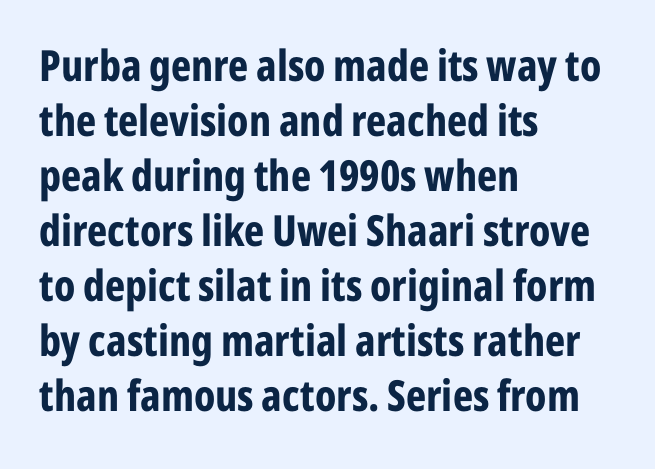
Q: Is the text bold? A: Yes.
Q: Is the text italic (slanted)? A: No, it is upright.
Q: Is the typeface a serif or a sans-serif typeface? A: Sans-serif.
Q: Is the text underlined? A: No.
Q: How is the paragraph aligned? A: Left-aligned.
Q: Is the spacing between letters normal or unusually wide? A: Normal.
Q: Is the spacing between lines tight, normal or loose? A: Normal.
Q: Width (condensed, normal, or wide)? A: Condensed.
Q: Stroke contrast? A: Low.
Q: x-height? A: Medium.
Q: Monospaced? A: No.
